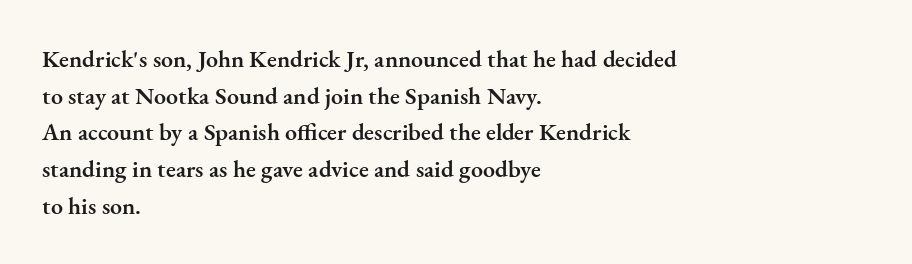
{"italic": "no", "bold": "semi", "underline": "no", "align": "left", "line_spacing": "normal", "line_spacing_ratio": 1.53, "letter_spacing": "normal", "letter_spacing_em": 0.0, "glyph_px": 24}
